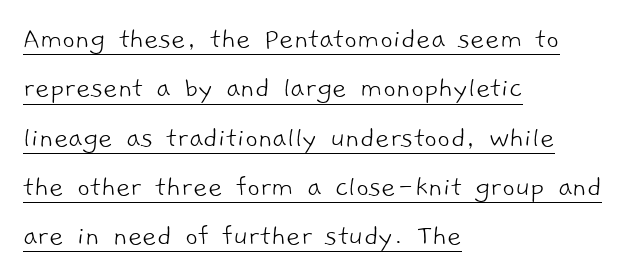
Q: Is the text bold? A: No.
Q: Is the typeface a serif or a sans-serif typeface? A: Sans-serif.
Q: Is the text underlined? A: Yes.
Q: How is the paragraph aligned? A: Left-aligned.
Q: Is the spacing between letters normal or unusually wide? A: Normal.
Q: Is the spacing between lines tight, normal or loose? A: Normal.
Q: Width (condensed, normal, or wide)? A: Normal.
Q: Stroke contrast? A: Low.
Q: x-height? A: Medium.
Q: Monospaced? A: No.
